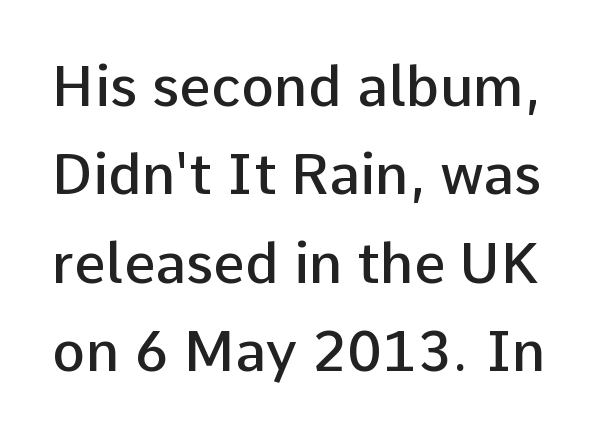
{"serif": "no", "italic": "no", "bold": "semi", "weight": "semibold", "width": "normal", "stroke_contrast": "low", "x_height": "medium", "monospaced": "no", "underline": "no", "line_spacing": "normal", "line_spacing_ratio": 1.58, "letter_spacing": "normal", "letter_spacing_em": 0.0, "glyph_px": 56}
